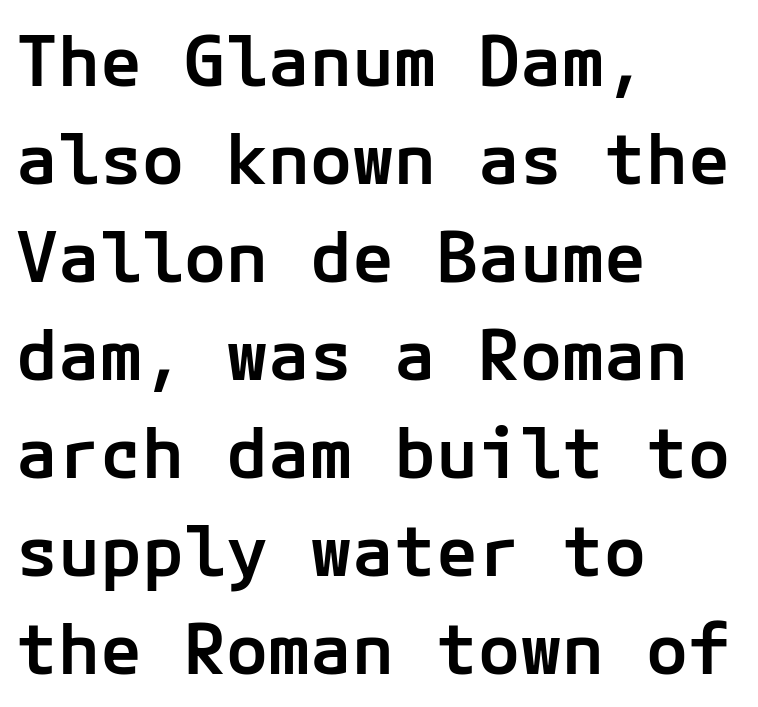
The image shows 70 px semibold sans-serif type, upright; set left-aligned, normal line spacing (1.4x), normal letter spacing, not underlined; low stroke contrast and a medium x-height.
